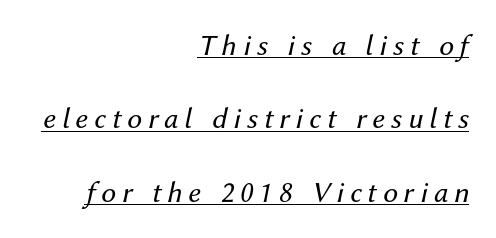
The image shows 30 px regular-weight type, italic (leaning right); set right-aligned, loose line spacing (2.45x), unusually wide letter spacing (+0.2 em), underlined; medium stroke contrast and a medium x-height.
